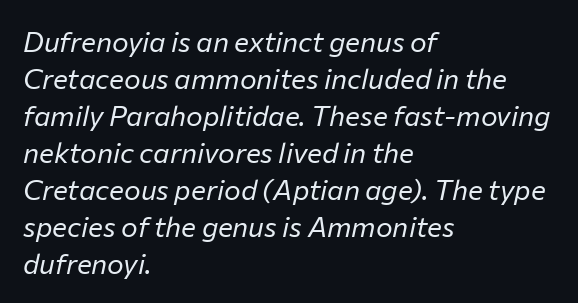
Q: Is the text bold? A: No.
Q: Is the text italic (slanted)? A: Yes, it leans right by about 12 degrees.
Q: Is the text underlined? A: No.
Q: How is the paragraph aligned? A: Left-aligned.
Q: Is the spacing between letters normal or unusually wide? A: Normal.
Q: Is the spacing between lines tight, normal or loose? A: Normal.
Q: Width (condensed, normal, or wide)? A: Normal.
Q: Stroke contrast? A: Low.
Q: x-height? A: Medium.
Q: Monospaced? A: No.
